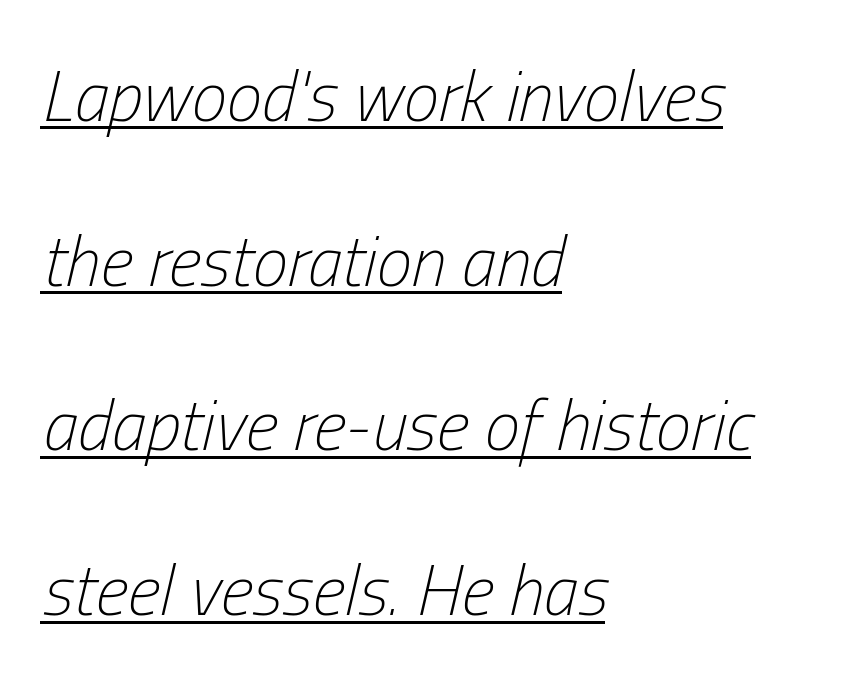
{"italic": "yes", "lean": "right", "slant_degrees": 13, "bold": "no", "weight": "light", "width": "condensed", "stroke_contrast": "low", "x_height": "medium", "monospaced": "no", "underline": "yes", "align": "left", "line_spacing": "loose", "line_spacing_ratio": 2.32, "letter_spacing": "normal", "letter_spacing_em": 0.0, "glyph_px": 71}
